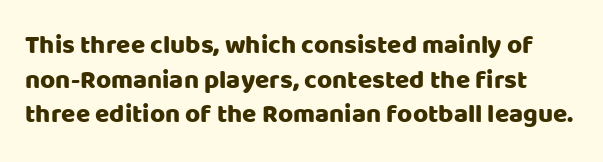
{"italic": "no", "underline": "no", "line_spacing": "normal", "line_spacing_ratio": 1.33, "letter_spacing": "normal", "letter_spacing_em": 0.0, "glyph_px": 26}
